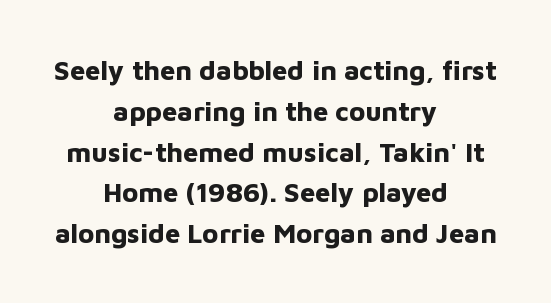
The image shows 27 px bold type, upright; set centered, normal line spacing (1.51x), normal letter spacing, not underlined.
